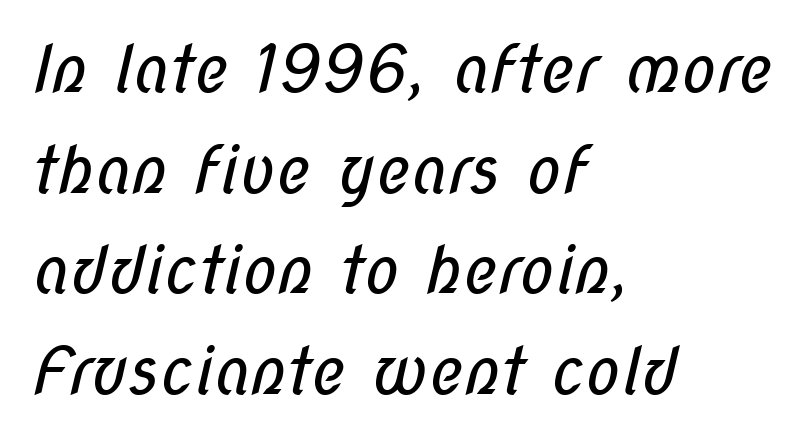
The image shows 65 px regular-weight, condensed sans-serif type; set left-aligned, normal line spacing (1.55x), normal letter spacing, not underlined; low stroke contrast and a medium x-height.
